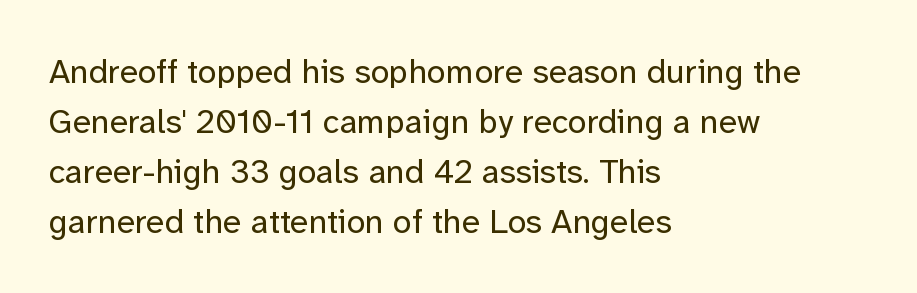
The image shows 34 px regular-weight sans-serif type, upright; set left-aligned, normal line spacing (1.47x), normal letter spacing, not underlined; low stroke contrast and a medium x-height.
